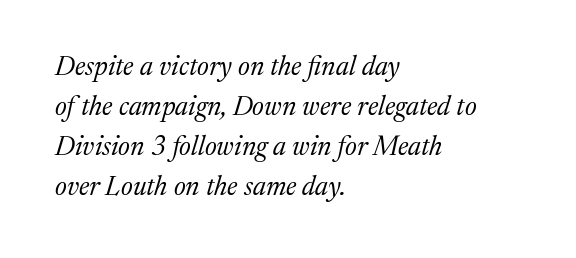
Q: Is the text bold? A: No.
Q: Is the text italic (slanted)? A: Yes, it leans right by about 17 degrees.
Q: Is the text underlined? A: No.
Q: How is the paragraph aligned? A: Left-aligned.
Q: Is the spacing between letters normal or unusually wide? A: Normal.
Q: Is the spacing between lines tight, normal or loose? A: Normal.
